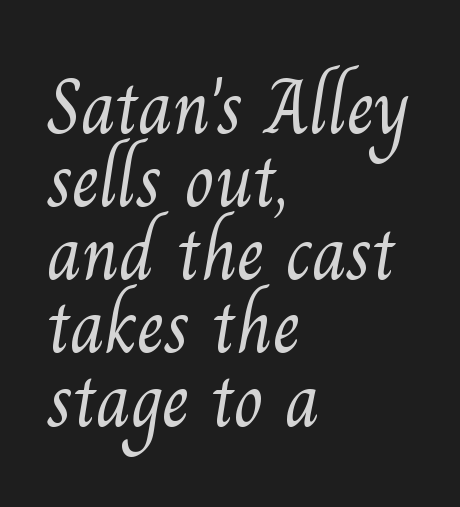
These lines keep a tight, regular rhythm from letter to letter. Each row of text sits above clean, open space. The face used here is seriffed, in the tradition of book romans. Nothing heavy about these letters — not bold at all.
